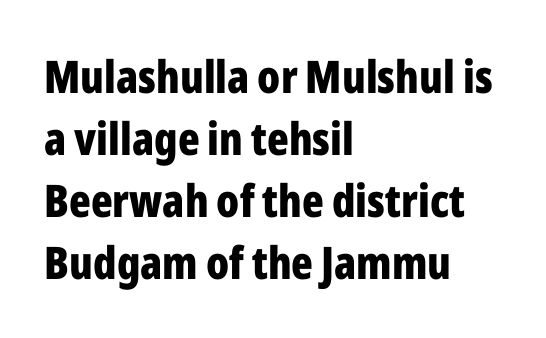
{"serif": "no", "italic": "no", "bold": "yes", "weight": "bold", "width": "condensed", "stroke_contrast": "low", "x_height": "medium", "monospaced": "no", "underline": "no", "align": "left", "line_spacing": "normal", "line_spacing_ratio": 1.38, "letter_spacing": "normal", "letter_spacing_em": 0.0, "glyph_px": 45}
